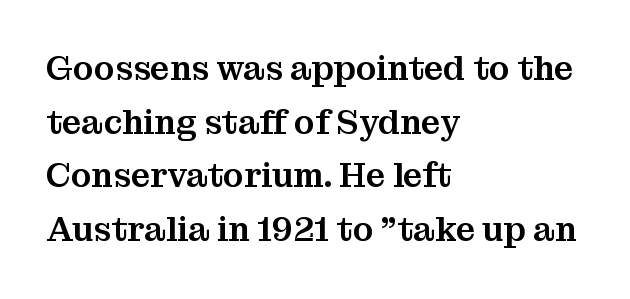
The image shows 34 px serif type, upright; set left-aligned, normal line spacing (1.58x), normal letter spacing, not underlined; medium stroke contrast and a medium x-height.
